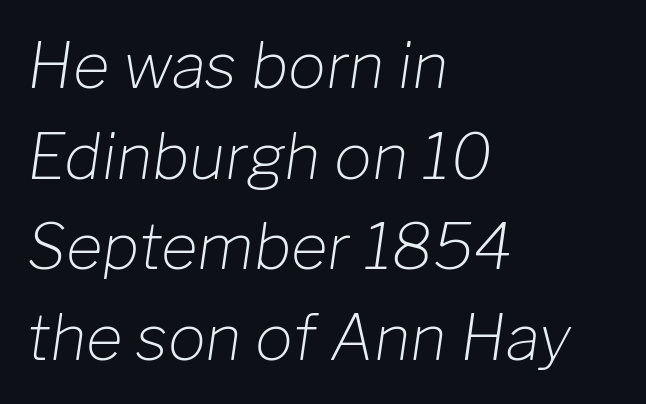
{"italic": "yes", "lean": "right", "slant_degrees": 8, "bold": "no", "weight": "light", "width": "normal", "stroke_contrast": "low", "x_height": "medium", "monospaced": "no", "underline": "no", "align": "left", "line_spacing": "normal", "line_spacing_ratio": 1.44, "letter_spacing": "normal", "letter_spacing_em": 0.0, "glyph_px": 63}
